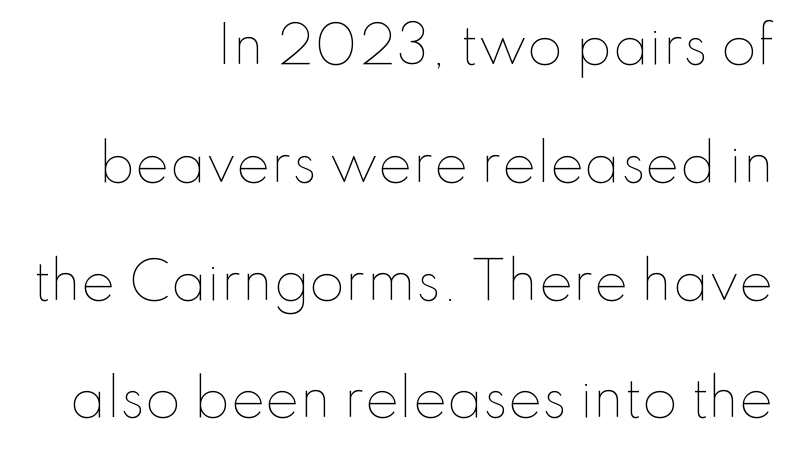
The image shows 51 px thin type, upright; set right-aligned, loose line spacing (2.31x), normal letter spacing, not underlined; low stroke contrast and a small x-height.
